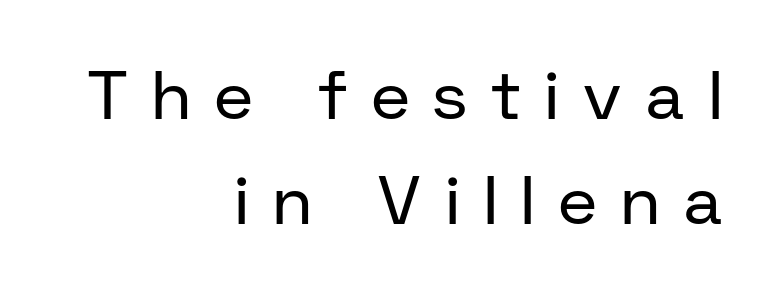
Q: Is the text bold? A: No.
Q: Is the text italic (slanted)? A: No, it is upright.
Q: Is the typeface a serif or a sans-serif typeface? A: Sans-serif.
Q: Is the text underlined? A: No.
Q: How is the paragraph aligned? A: Right-aligned.
Q: Is the spacing between letters normal or unusually wide? A: Unusually wide.
Q: Is the spacing between lines tight, normal or loose? A: Normal.
Q: Width (condensed, normal, or wide)? A: Normal.
Q: Stroke contrast? A: Low.
Q: x-height? A: Medium.
Q: Monospaced? A: No.
